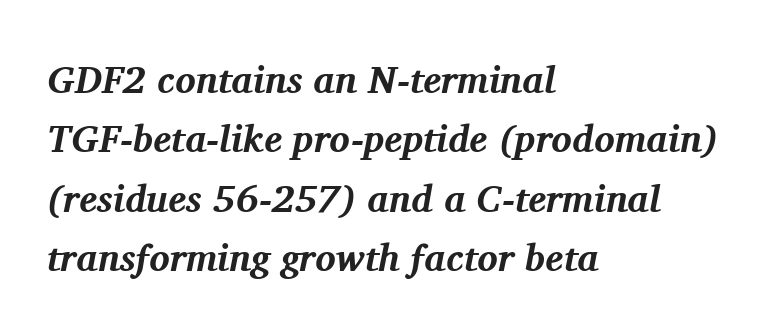
Q: Is the text bold? A: Yes.
Q: Is the text italic (slanted)? A: Yes, it leans right by about 11 degrees.
Q: Is the typeface a serif or a sans-serif typeface? A: Serif.
Q: Is the text underlined? A: No.
Q: How is the paragraph aligned? A: Left-aligned.
Q: Is the spacing between letters normal or unusually wide? A: Normal.
Q: Is the spacing between lines tight, normal or loose? A: Normal.
Q: Width (condensed, normal, or wide)? A: Normal.
Q: Stroke contrast? A: Medium.
Q: x-height? A: Medium.
Q: Monospaced? A: No.
